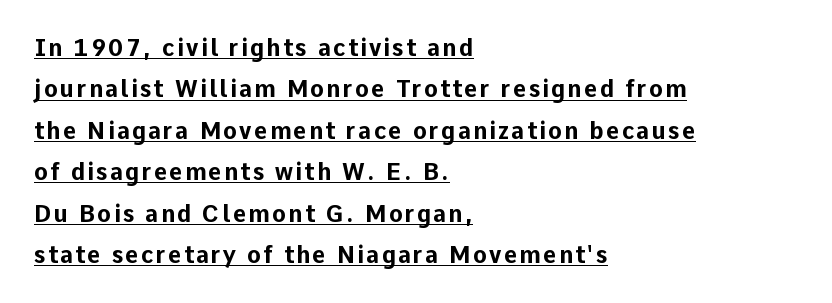
Descenders here cross a horizontal rule under the line. Typeset ragged right — the left edge is the straight one. The rendering uses a bold face; every stroke is thick and dark. No italicization has been applied; the sample stays upright.
